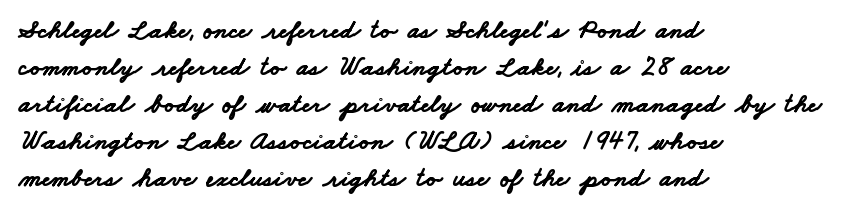
Q: Is the text bold? A: Yes.
Q: Is the text underlined? A: No.
Q: How is the paragraph aligned? A: Left-aligned.
Q: Is the spacing between letters normal or unusually wide? A: Normal.
Q: Is the spacing between lines tight, normal or loose? A: Normal.
